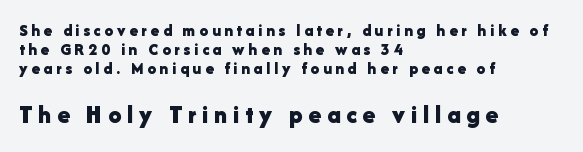
{"italic": "no", "bold": "yes", "underline": "no", "align": "left", "line_spacing": "tight", "line_spacing_ratio": 1.13, "letter_spacing": "wide", "letter_spacing_em": 0.22, "larger_block": "second", "size_ratio": 1.53, "glyph_px": 26}
